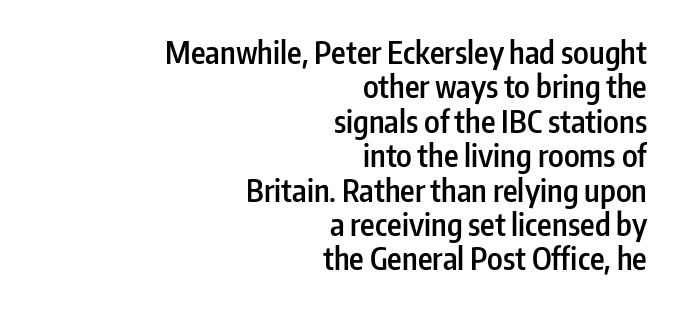
{"serif": "no", "italic": "no", "bold": "semi", "weight": "semibold", "width": "condensed", "stroke_contrast": "low", "x_height": "medium", "monospaced": "no", "underline": "no", "align": "right", "line_spacing": "tight", "line_spacing_ratio": 1.11, "letter_spacing": "normal", "letter_spacing_em": 0.0, "glyph_px": 31}
